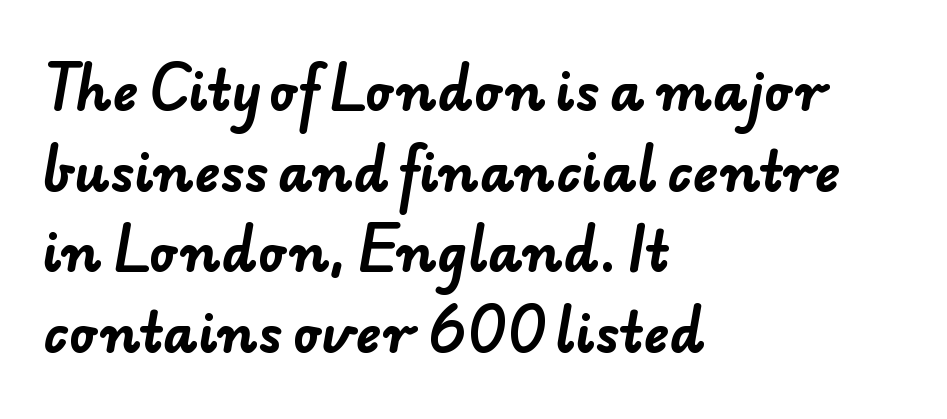
Q: Is the text bold? A: Yes.
Q: Is the typeface a serif or a sans-serif typeface? A: Sans-serif.
Q: Is the text underlined? A: No.
Q: How is the paragraph aligned? A: Left-aligned.
Q: Is the spacing between letters normal or unusually wide? A: Normal.
Q: Is the spacing between lines tight, normal or loose? A: Normal.
Q: Width (condensed, normal, or wide)? A: Normal.
Q: Stroke contrast? A: Low.
Q: x-height? A: Small.
Q: Monospaced? A: No.
